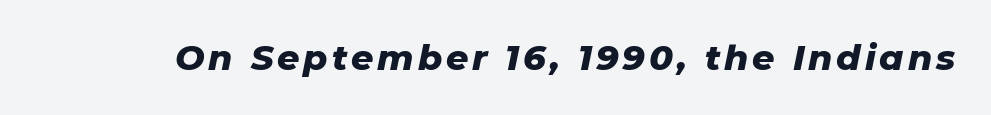
The image shows 35 px heavy type, italic (leaning right); set not underlined; low stroke contrast and a medium x-height.
